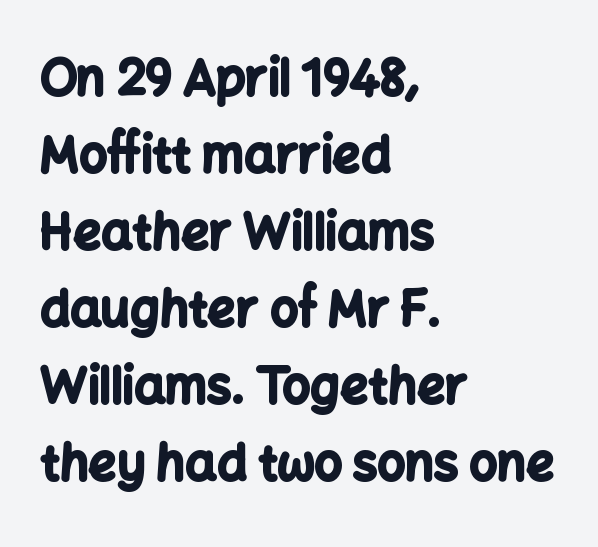
Q: Is the text bold? A: Yes.
Q: Is the text italic (slanted)? A: No, it is upright.
Q: Is the typeface a serif or a sans-serif typeface? A: Sans-serif.
Q: Is the text underlined? A: No.
Q: How is the paragraph aligned? A: Left-aligned.
Q: Is the spacing between letters normal or unusually wide? A: Normal.
Q: Is the spacing between lines tight, normal or loose? A: Normal.
Q: Width (condensed, normal, or wide)? A: Normal.
Q: Stroke contrast? A: Low.
Q: x-height? A: Medium.
Q: Monospaced? A: No.
